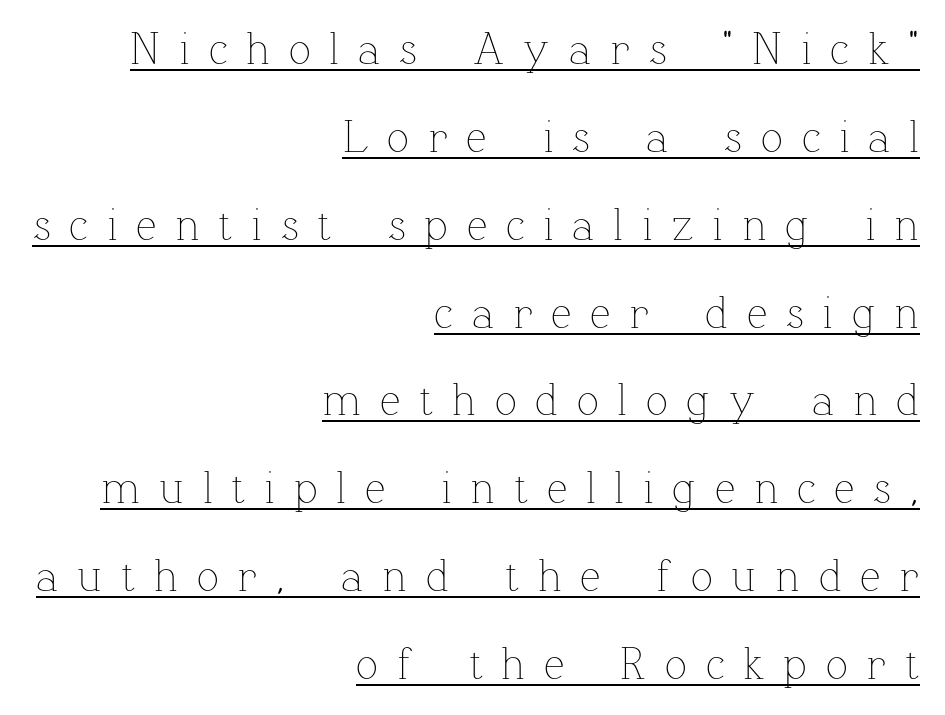
Q: Is the text bold? A: No.
Q: Is the text italic (slanted)? A: No, it is upright.
Q: Is the text underlined? A: Yes.
Q: How is the paragraph aligned? A: Right-aligned.
Q: Is the spacing between letters normal or unusually wide? A: Unusually wide.
Q: Is the spacing between lines tight, normal or loose? A: Loose.
Q: Width (condensed, normal, or wide)? A: Normal.
Q: Stroke contrast? A: Low.
Q: x-height? A: Medium.
Q: Monospaced? A: No.
